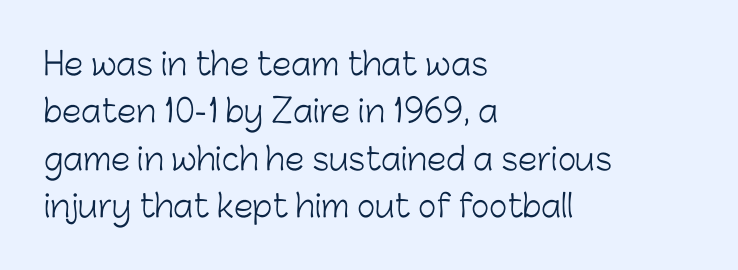
{"serif": "no", "italic": "no", "bold": "no", "weight": "light", "width": "normal", "stroke_contrast": "low", "x_height": "medium", "monospaced": "no", "underline": "no", "align": "left", "line_spacing": "normal", "line_spacing_ratio": 1.53, "letter_spacing": "normal", "letter_spacing_em": 0.0, "glyph_px": 31}
